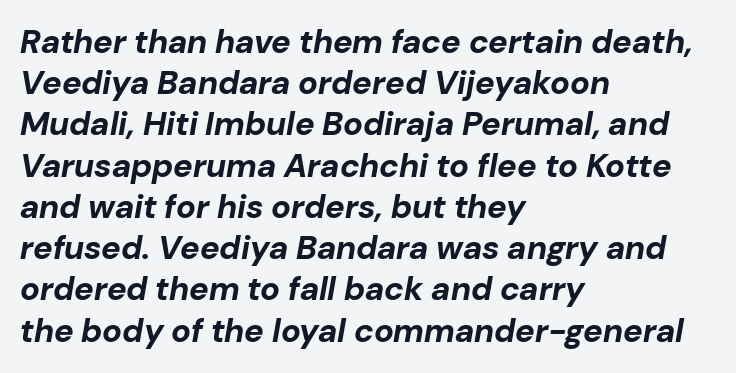
The image shows 33 px bold type, italic (leaning right); set left-aligned, normal line spacing (1.25x), normal letter spacing, not underlined; low stroke contrast and a medium x-height.
